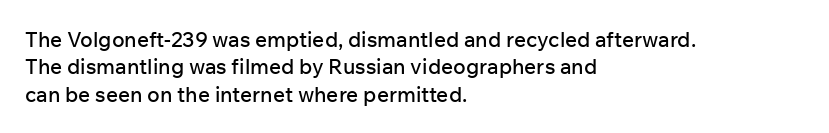
The image shows 21 px text type, upright; set left-aligned, normal line spacing (1.3x), normal letter spacing, not underlined.
